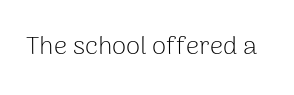
A roman cut, with each character standing at attention. Decoration check: the copy has no underline. The gaps between neighbouring characters are ordinary and unremarkable. Bold? No — there's no thickening of the strokes.
